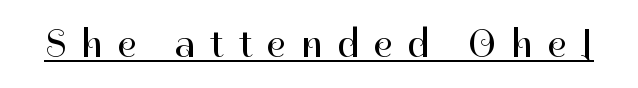
{"serif": "no", "italic": "no", "bold": "no", "weight": "regular", "width": "normal", "stroke_contrast": "high", "x_height": "medium", "monospaced": "no", "underline": "yes", "letter_spacing": "wide", "letter_spacing_em": 0.38, "glyph_px": 40}
